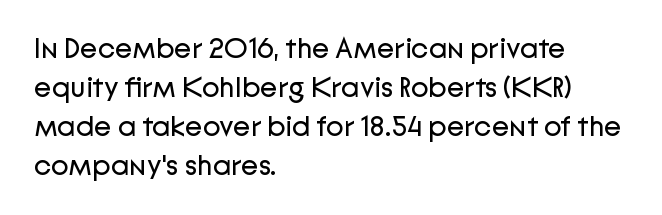
The image shows 29 px regular-weight sans-serif type, upright; set left-aligned, normal line spacing (1.34x), normal letter spacing, not underlined; low stroke contrast and a medium x-height.
